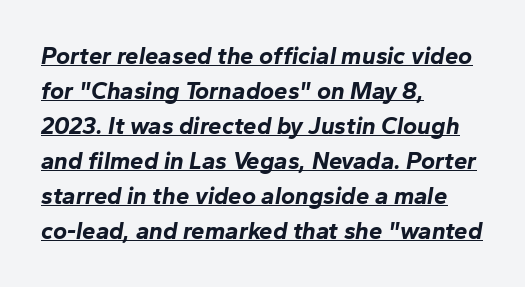
Q: Is the text bold? A: Yes.
Q: Is the text italic (slanted)? A: Yes, it leans right by about 10 degrees.
Q: Is the text underlined? A: Yes.
Q: How is the paragraph aligned? A: Left-aligned.
Q: Is the spacing between letters normal or unusually wide? A: Normal.
Q: Is the spacing between lines tight, normal or loose? A: Normal.
